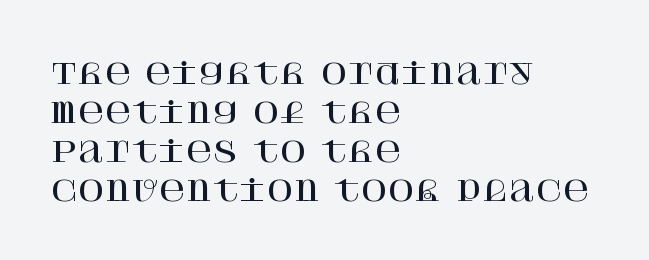
{"serif": "yes", "italic": "no", "width": "normal", "stroke_contrast": "high", "x_height": "large", "underline": "no", "align": "left", "line_spacing": "normal", "line_spacing_ratio": 1.35, "letter_spacing": "normal", "letter_spacing_em": 0.0, "glyph_px": 29}
